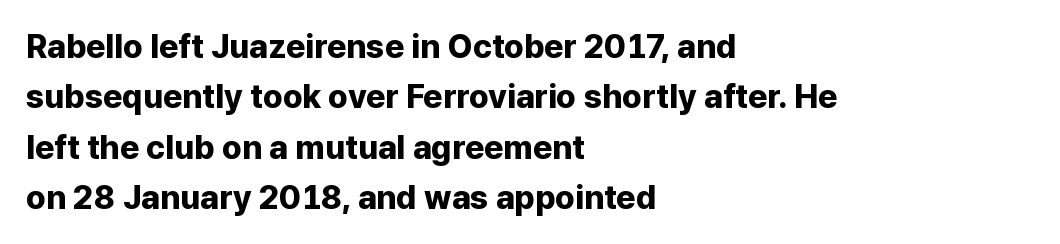
{"serif": "no", "italic": "no", "bold": "yes", "weight": "bold", "width": "normal", "stroke_contrast": "low", "x_height": "medium", "monospaced": "no", "underline": "no", "align": "left", "line_spacing": "normal", "line_spacing_ratio": 1.53, "letter_spacing": "normal", "letter_spacing_em": 0.0, "glyph_px": 33}
